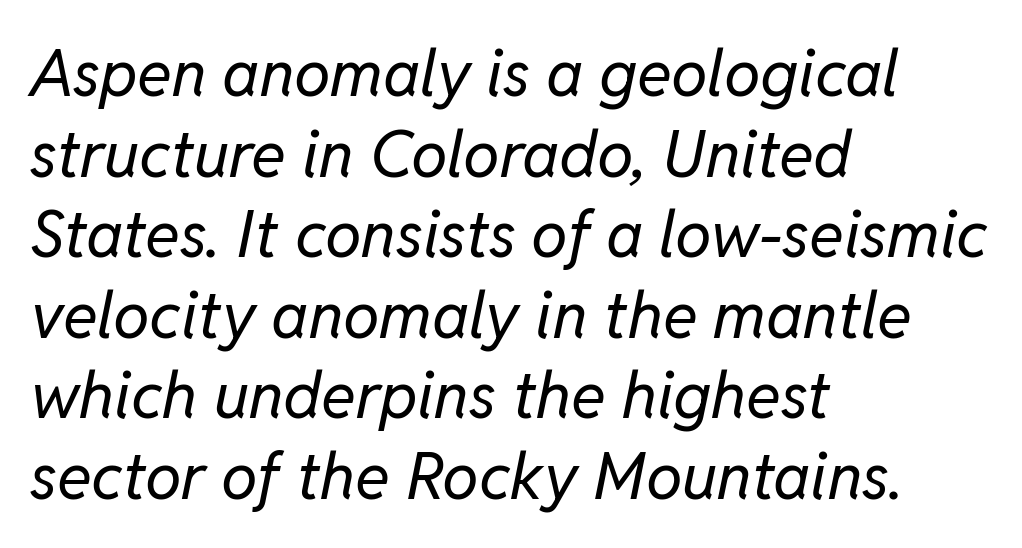
The image shows 65 px regular-weight type, italic (leaning right); set left-aligned, line spacing 1.24x, normal letter spacing, not underlined; low stroke contrast and a medium x-height.
